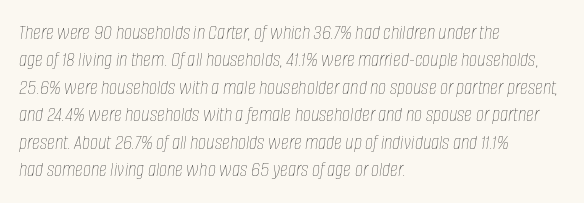
A bare baseline throughout the passage. Italic? Definitely — the glyphs are oblique. Horizontally, the lines are justified to the leading edge only. Weight: not bold — regular or lighter.
